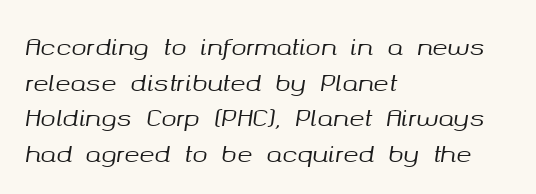
Q: Is the text italic (slanted)? A: Yes, it leans right by about 8 degrees.
Q: Is the text underlined? A: No.
Q: How is the paragraph aligned? A: Left-aligned.
Q: Is the spacing between letters normal or unusually wide? A: Normal.
Q: Is the spacing between lines tight, normal or loose? A: Normal.
